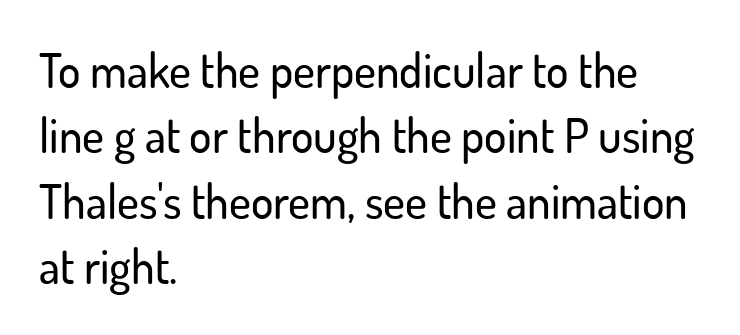
Q: Is the text italic (slanted)? A: No, it is upright.
Q: Is the typeface a serif or a sans-serif typeface? A: Sans-serif.
Q: Is the text underlined? A: No.
Q: How is the paragraph aligned? A: Left-aligned.
Q: Is the spacing between letters normal or unusually wide? A: Normal.
Q: Is the spacing between lines tight, normal or loose? A: Normal.
Q: Width (condensed, normal, or wide)? A: Normal.
Q: Stroke contrast? A: Low.
Q: x-height? A: Small.
Q: Monospaced? A: No.
